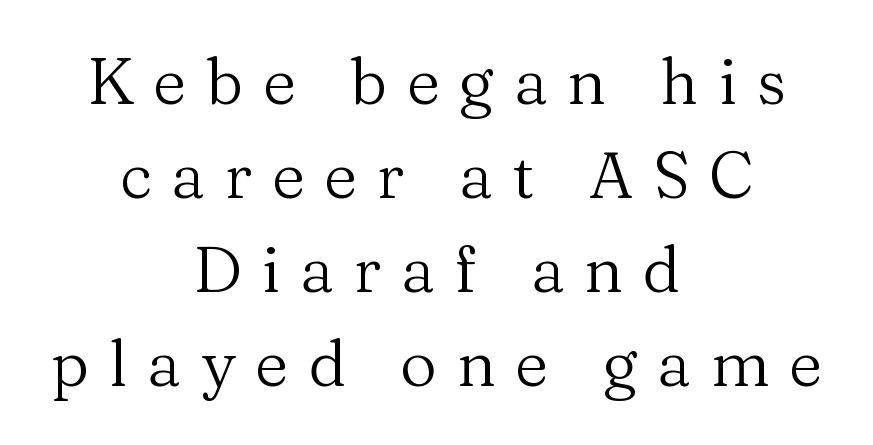
Caption: multi-line text, centered on the measure. Each letter's strokes conclude with small projecting serifs. Vertically, the passage feels balanced, rows spaced as you'd expect. Unbolded letterforms with no extra heft.
